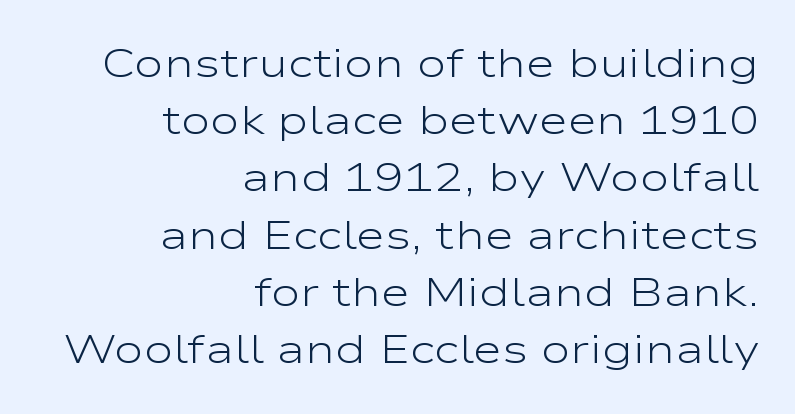
Q: Is the text bold? A: No.
Q: Is the text italic (slanted)? A: No, it is upright.
Q: Is the typeface a serif or a sans-serif typeface? A: Sans-serif.
Q: Is the text underlined? A: No.
Q: How is the paragraph aligned? A: Right-aligned.
Q: Is the spacing between letters normal or unusually wide? A: Normal.
Q: Is the spacing between lines tight, normal or loose? A: Normal.
Q: Width (condensed, normal, or wide)? A: Wide.
Q: Stroke contrast? A: Low.
Q: x-height? A: Medium.
Q: Monospaced? A: No.
